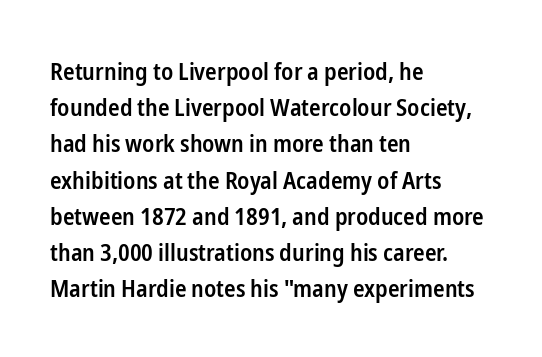
Quick note: not italic, upright. The baseline area is clear. Short and long lines alike share a common starting point at left. Students, observe: this is what conventionally led text looks like.
